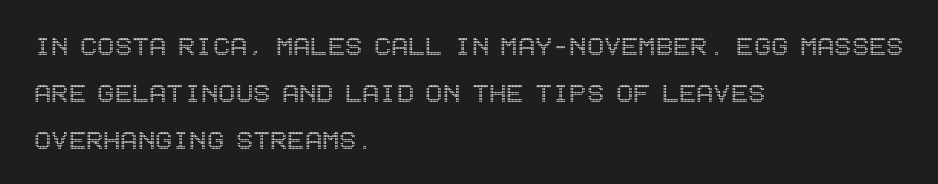
{"italic": "no", "width": "condensed", "x_height": "large", "underline": "no", "align": "left", "line_spacing": "normal", "line_spacing_ratio": 1.47, "letter_spacing": "normal", "letter_spacing_em": 0.0, "glyph_px": 32}
